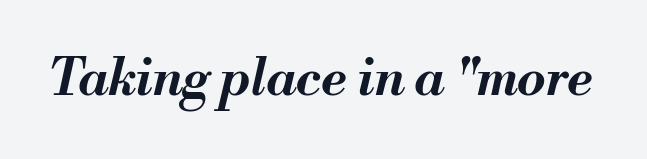
Q: Is the text bold? A: Yes.
Q: Is the text italic (slanted)? A: Yes, it leans right by about 13 degrees.
Q: Is the text underlined? A: No.
Q: Is the spacing between letters normal or unusually wide? A: Normal.
Q: Width (condensed, normal, or wide)? A: Normal.
Q: Stroke contrast? A: Medium.
Q: x-height? A: Small.
Q: Monospaced? A: No.
